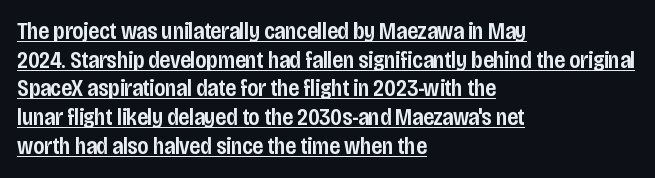
The image shows 23 px text type, upright; set left-aligned, normal line spacing (1.25x), normal letter spacing, underlined.
